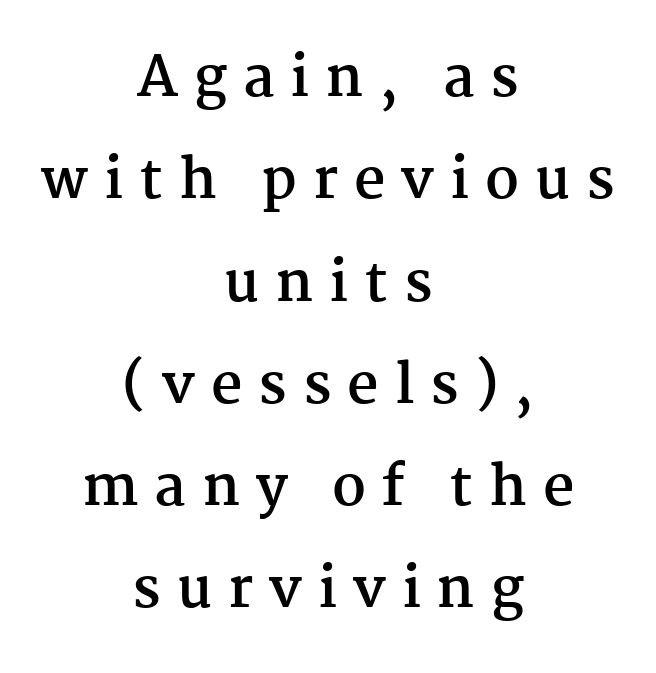
Q: Is the text bold? A: Yes.
Q: Is the text italic (slanted)? A: No, it is upright.
Q: Is the typeface a serif or a sans-serif typeface? A: Serif.
Q: Is the text underlined? A: No.
Q: How is the paragraph aligned? A: Centered.
Q: Is the spacing between letters normal or unusually wide? A: Unusually wide.
Q: Width (condensed, normal, or wide)? A: Normal.
Q: Stroke contrast? A: Medium.
Q: x-height? A: Medium.
Q: Monospaced? A: No.
